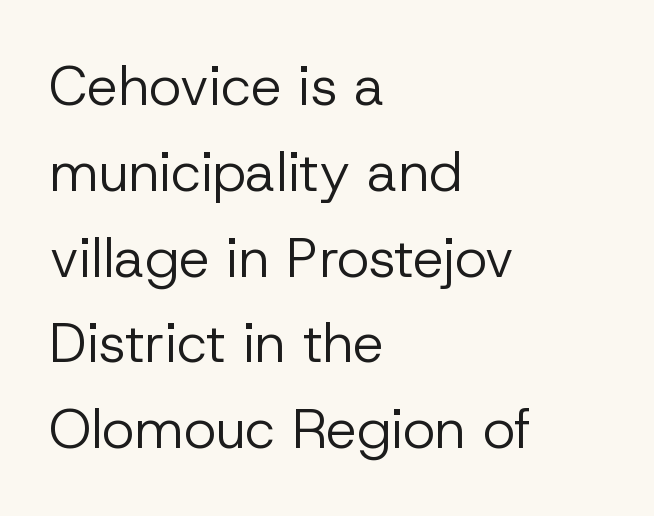
The image shows 55 px regular-weight sans-serif type, upright; set left-aligned, normal line spacing (1.56x), normal letter spacing, not underlined; low stroke contrast and a medium x-height.
